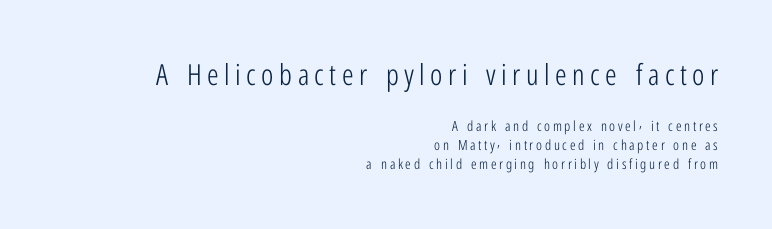
Q: Is the text bold? A: No.
Q: Is the text italic (slanted)? A: No, it is upright.
Q: Is the typeface a serif or a sans-serif typeface? A: Sans-serif.
Q: Is the text underlined? A: No.
Q: How is the paragraph aligned? A: Right-aligned.
Q: Is the spacing between lines tight, normal or loose? A: Normal.
Q: Which block of text is set in a larger size, the first (top) or the second (bottom)? A: The first (top) one.
Q: Width (condensed, normal, or wide)? A: Condensed.
Q: Stroke contrast? A: Low.
Q: x-height? A: Medium.
Q: Monospaced? A: No.
